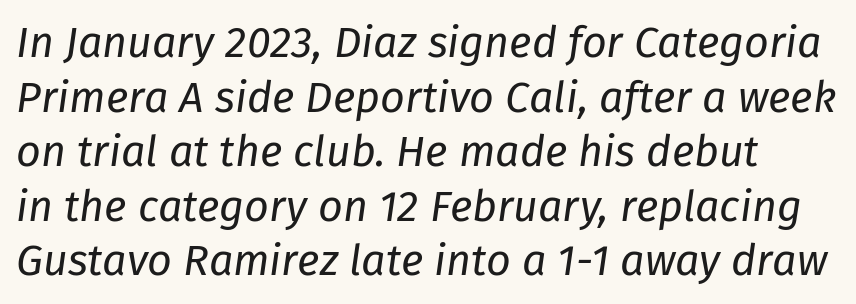
Characters are canted at an angle relative to the baseline's perpendicular. Does extra space separate the letters? No, they use regular spacing. Anything drawn beneath the words? Only blank space. Baseline-to-baseline distance is the conventional proportion of letter height. Character widths vary here, with narrow letters taking less room than wide ones. Stems here are at most as thick as an everyday book face.
